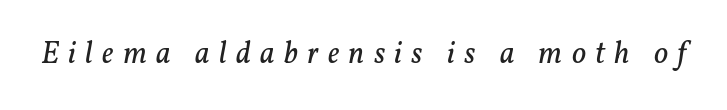
Q: Is the text bold? A: No.
Q: Is the text italic (slanted)? A: Yes, it leans right by about 11 degrees.
Q: Is the typeface a serif or a sans-serif typeface? A: Serif.
Q: Is the text underlined? A: No.
Q: Is the spacing between letters normal or unusually wide? A: Unusually wide.
Q: Width (condensed, normal, or wide)? A: Normal.
Q: Stroke contrast? A: Low.
Q: x-height? A: Medium.
Q: Monospaced? A: No.
